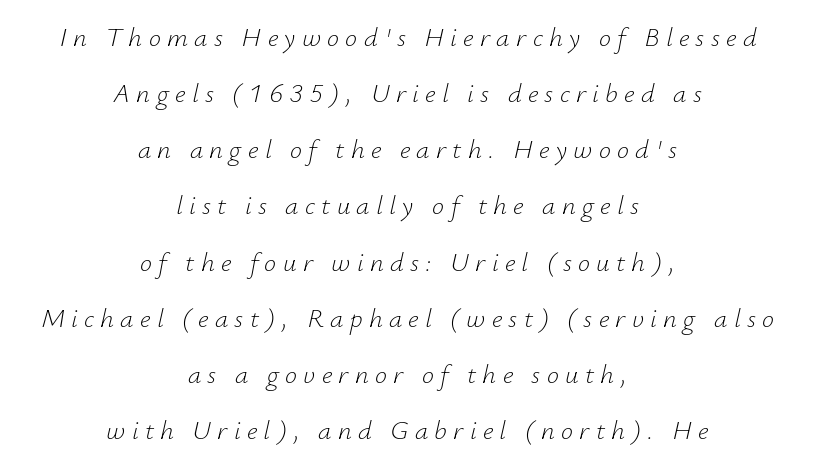
{"italic": "yes", "lean": "right", "slant_degrees": 12, "bold": "no", "underline": "no", "align": "center", "line_spacing": "loose", "line_spacing_ratio": 2.08, "letter_spacing": "wide", "letter_spacing_em": 0.23, "glyph_px": 27}
